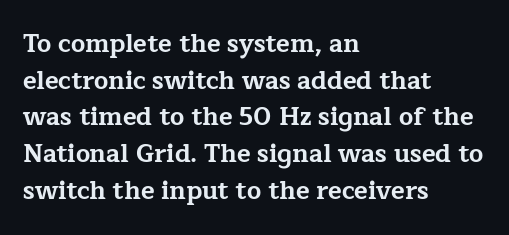
{"italic": "no", "bold": "yes", "underline": "no", "align": "left", "line_spacing": "normal", "line_spacing_ratio": 1.47, "letter_spacing": "normal", "letter_spacing_em": 0.0, "glyph_px": 25}
